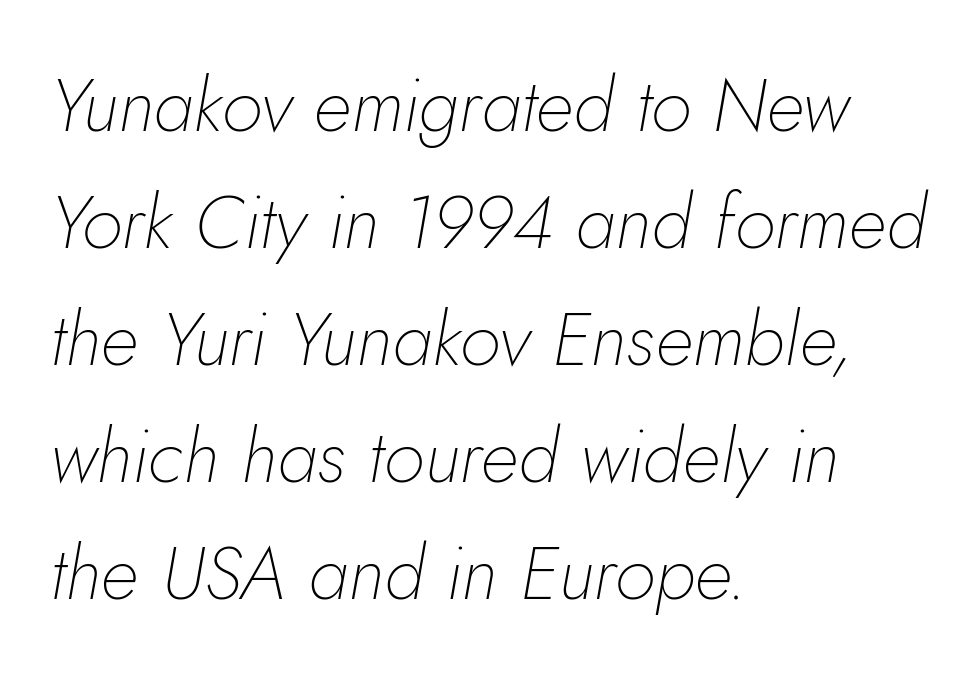
Q: Is the text bold? A: No.
Q: Is the text italic (slanted)? A: Yes, it leans right by about 5 degrees.
Q: Is the text underlined? A: No.
Q: How is the paragraph aligned? A: Left-aligned.
Q: Is the spacing between letters normal or unusually wide? A: Normal.
Q: Is the spacing between lines tight, normal or loose? A: Normal.
Q: Width (condensed, normal, or wide)? A: Normal.
Q: Stroke contrast? A: Low.
Q: x-height? A: Small.
Q: Monospaced? A: No.
